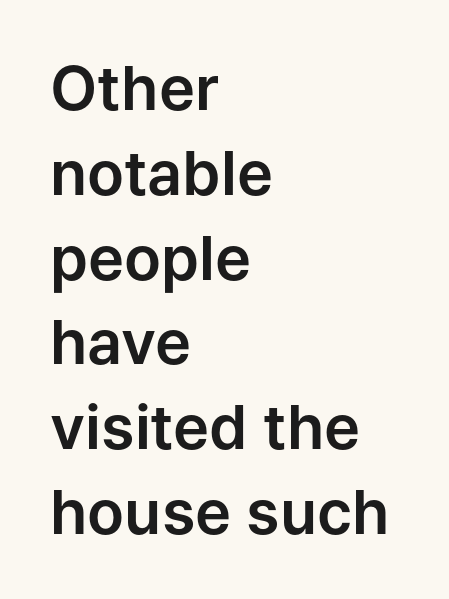
{"serif": "no", "italic": "no", "width": "normal", "stroke_contrast": "low", "x_height": "medium", "monospaced": "no", "underline": "no", "align": "left", "line_spacing": "normal", "line_spacing_ratio": 1.39, "letter_spacing": "normal", "letter_spacing_em": 0.0, "glyph_px": 61}
